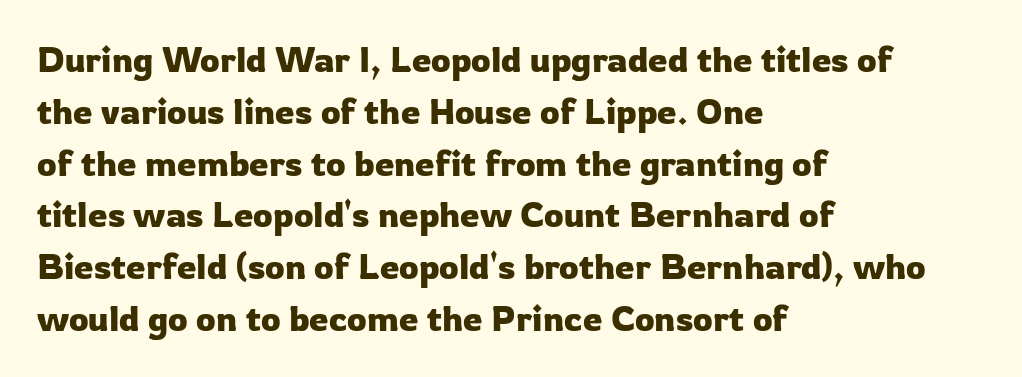
The image shows 35 px sans-serif type, upright; set left-aligned, normal line spacing (1.48x), normal letter spacing, not underlined; low stroke contrast and a medium x-height.
